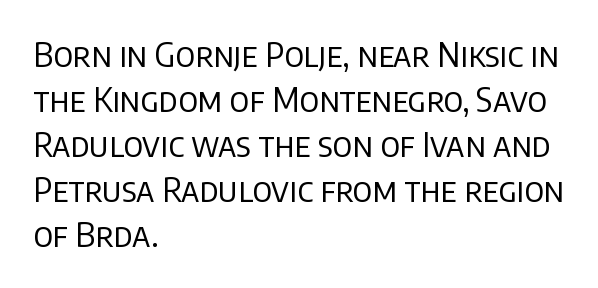
Q: Is the text bold? A: No.
Q: Is the text italic (slanted)? A: No, it is upright.
Q: Is the typeface a serif or a sans-serif typeface? A: Sans-serif.
Q: Is the text underlined? A: No.
Q: How is the paragraph aligned? A: Left-aligned.
Q: Is the spacing between letters normal or unusually wide? A: Normal.
Q: Is the spacing between lines tight, normal or loose? A: Normal.
Q: Width (condensed, normal, or wide)? A: Normal.
Q: Stroke contrast? A: Low.
Q: x-height? A: Large.
Q: Monospaced? A: No.
